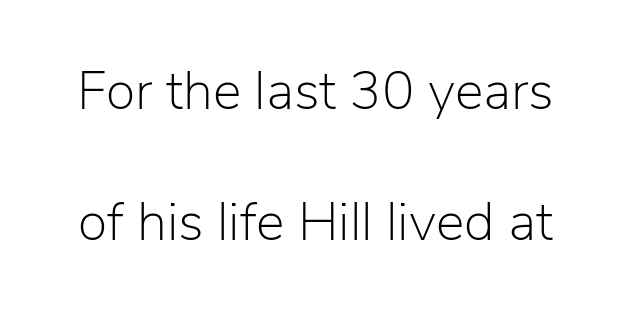
The image shows 54 px light sans-serif type, upright; set loose line spacing (2.43x), normal letter spacing, not underlined; low stroke contrast and a medium x-height.
